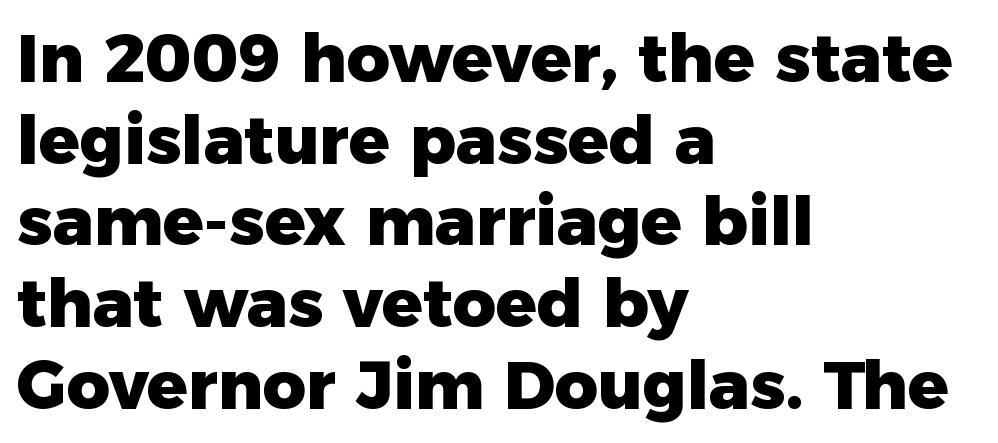
{"serif": "no", "italic": "no", "bold": "yes", "weight": "heavy", "width": "normal", "stroke_contrast": "low", "x_height": "medium", "monospaced": "no", "underline": "no", "align": "left", "line_spacing_ratio": 1.22, "letter_spacing": "normal", "letter_spacing_em": 0.0, "glyph_px": 67}
